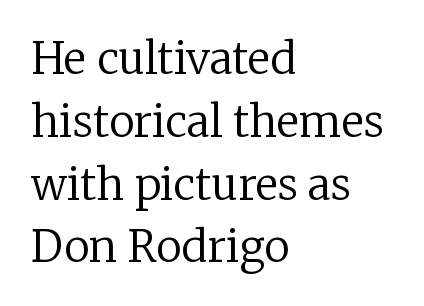
Q: Is the text bold? A: No.
Q: Is the text italic (slanted)? A: No, it is upright.
Q: Is the typeface a serif or a sans-serif typeface? A: Serif.
Q: Is the text underlined? A: No.
Q: How is the paragraph aligned? A: Left-aligned.
Q: Is the spacing between letters normal or unusually wide? A: Normal.
Q: Is the spacing between lines tight, normal or loose? A: Normal.
Q: Width (condensed, normal, or wide)? A: Normal.
Q: Stroke contrast? A: Low.
Q: x-height? A: Medium.
Q: Monospaced? A: No.
